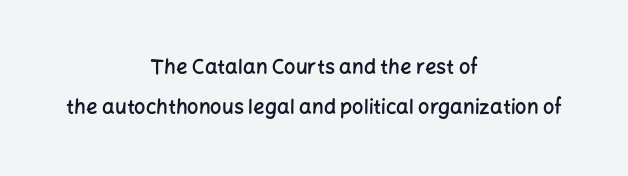
{"italic": "no", "bold": "semi", "underline": "no", "align": "center", "line_spacing": "loose", "line_spacing_ratio": 1.99, "letter_spacing": "normal", "letter_spacing_em": 0.0, "glyph_px": 20}
